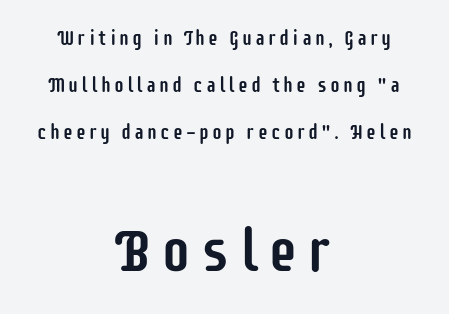
The image shows 60 px condensed sans-serif type, upright; set centered, loose line spacing (2.34x), not underlined; the second (bottom) block is 3.0x larger; low stroke contrast and a large x-height.
